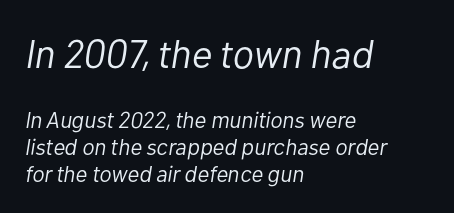
{"italic": "yes", "lean": "right", "slant_degrees": 10, "bold": "no", "weight": "light", "width": "normal", "stroke_contrast": "low", "x_height": "medium", "monospaced": "no", "underline": "no", "align": "left", "line_spacing_ratio": 1.16, "letter_spacing": "normal", "letter_spacing_em": 0.0, "larger_block": "first", "size_ratio": 1.74, "glyph_px": 40}
